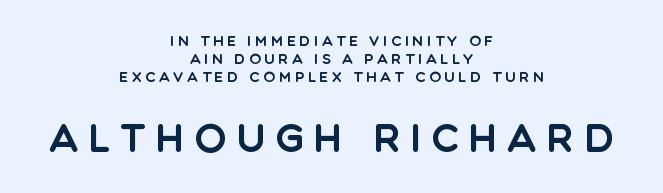
Q: Is the text italic (slanted)? A: No, it is upright.
Q: Is the typeface a serif or a sans-serif typeface? A: Sans-serif.
Q: Is the text underlined? A: No.
Q: How is the paragraph aligned? A: Centered.
Q: Is the spacing between letters normal or unusually wide? A: Unusually wide.
Q: Is the spacing between lines tight, normal or loose? A: Normal.
Q: Which block of text is set in a larger size, the first (top) or the second (bottom)? A: The second (bottom) one.
Q: Width (condensed, normal, or wide)? A: Normal.
Q: x-height? A: Large.
Q: Monospaced? A: No.
